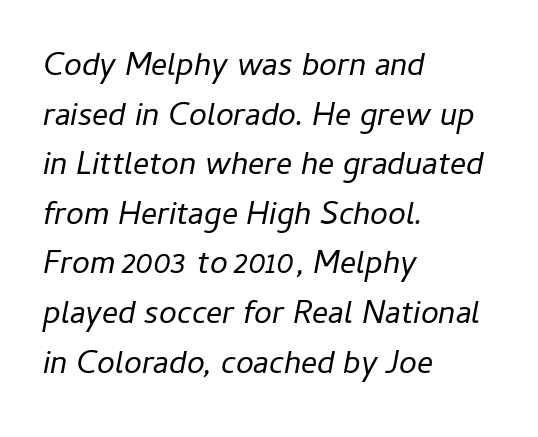
Q: Is the text bold? A: No.
Q: Is the text italic (slanted)? A: Yes, it leans right by about 11 degrees.
Q: Is the text underlined? A: No.
Q: How is the paragraph aligned? A: Left-aligned.
Q: Is the spacing between letters normal or unusually wide? A: Normal.
Q: Is the spacing between lines tight, normal or loose? A: Normal.
Q: Width (condensed, normal, or wide)? A: Normal.
Q: Stroke contrast? A: Low.
Q: x-height? A: Medium.
Q: Monospaced? A: No.
